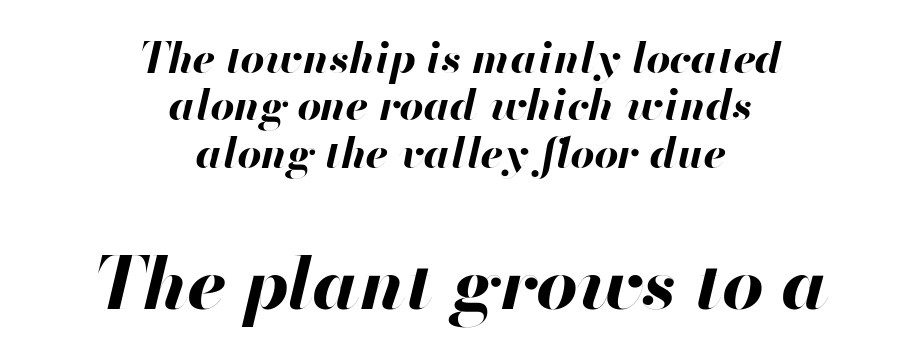
{"italic": "yes", "lean": "right", "slant_degrees": 13, "bold": "yes", "weight": "bold", "width": "normal", "stroke_contrast": "high", "x_height": "small", "monospaced": "no", "underline": "no", "align": "center", "line_spacing": "tight", "line_spacing_ratio": 1.13, "letter_spacing": "normal", "letter_spacing_em": 0.0, "larger_block": "second", "size_ratio": 1.74, "glyph_px": 73}
